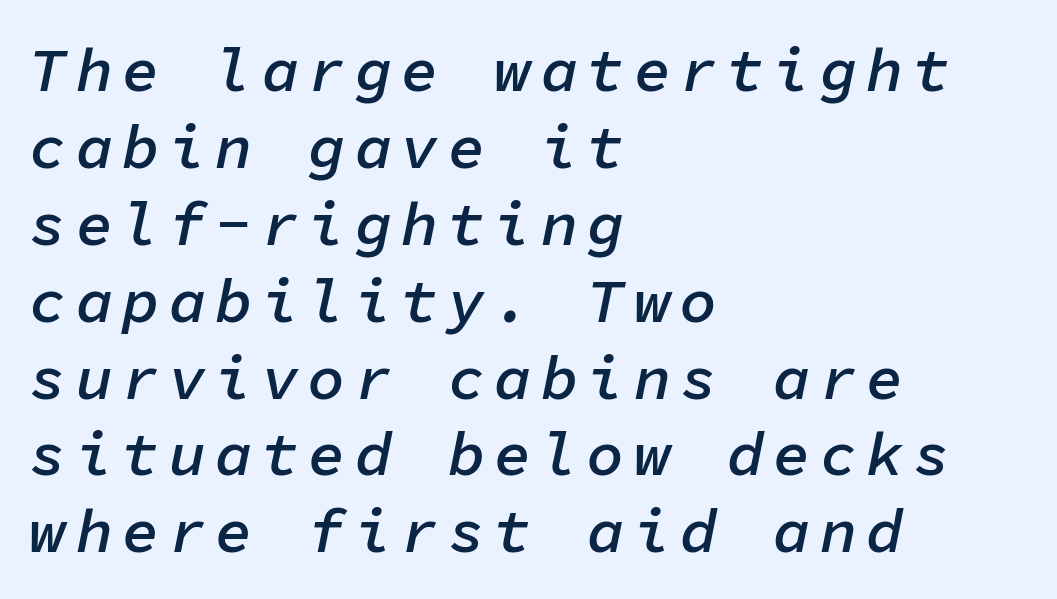
Q: Is the text bold? A: Semi-bold.
Q: Is the text italic (slanted)? A: Yes, it leans right by about 11 degrees.
Q: Is the text underlined? A: No.
Q: How is the paragraph aligned? A: Left-aligned.
Q: Width (condensed, normal, or wide)? A: Normal.
Q: Stroke contrast? A: Low.
Q: x-height? A: Medium.
Q: Monospaced? A: Yes.
